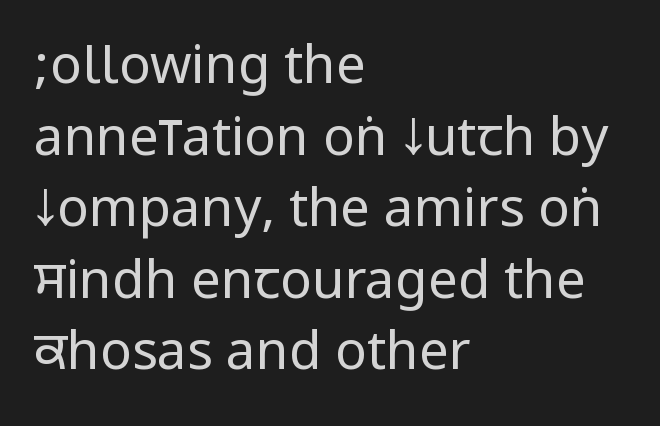
The image shows 53 px regular-weight, condensed sans-serif type, upright; set left-aligned, normal line spacing (1.35x), normal letter spacing, not underlined; low stroke contrast.
